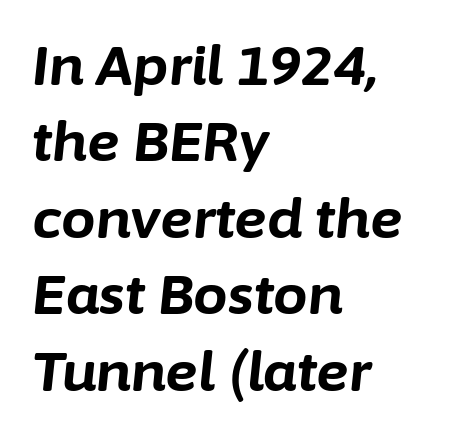
The image shows 55 px bold type, italic (leaning right); set left-aligned, normal line spacing (1.39x), normal letter spacing, not underlined; low stroke contrast and a medium x-height.
